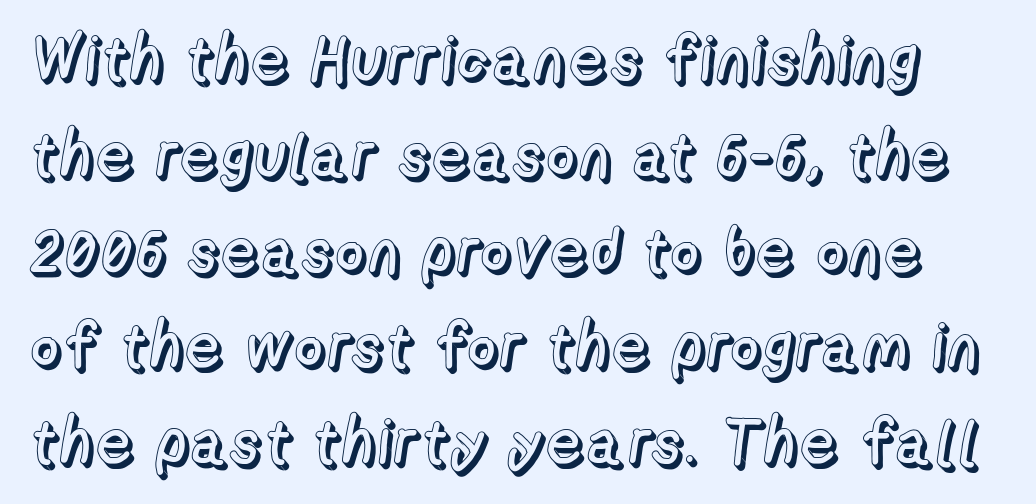
The image shows 63 px text type; set normal line spacing (1.52x), normal letter spacing, not underlined; a medium x-height.
